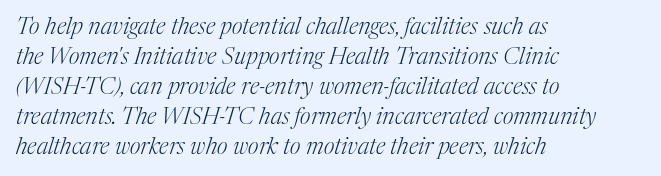
{"italic": "yes", "lean": "right", "slant_degrees": 17, "bold": "no", "underline": "no", "align": "left", "line_spacing": "normal", "line_spacing_ratio": 1.3, "letter_spacing": "normal", "letter_spacing_em": 0.0, "glyph_px": 23}
